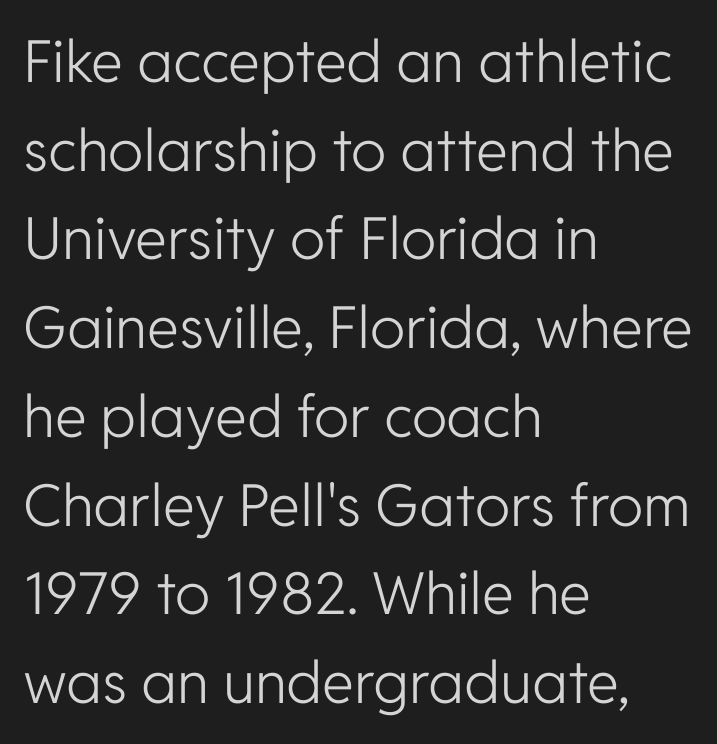
{"serif": "no", "italic": "no", "bold": "no", "weight": "light", "width": "normal", "stroke_contrast": "low", "x_height": "medium", "monospaced": "no", "underline": "no", "align": "left", "line_spacing": "normal", "line_spacing_ratio": 1.53, "letter_spacing": "normal", "letter_spacing_em": 0.0, "glyph_px": 58}
